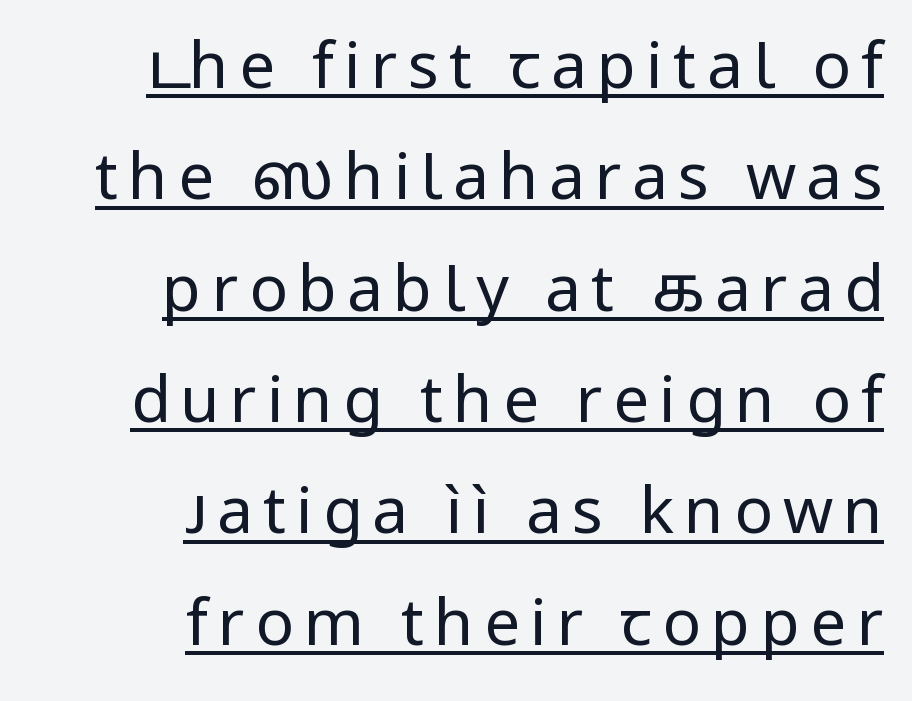
{"serif": "no", "italic": "no", "bold": "no", "weight": "regular", "width": "normal", "stroke_contrast": "low", "x_height": "medium", "monospaced": "no", "underline": "yes", "align": "right", "line_spacing_ratio": 1.74, "glyph_px": 64}
